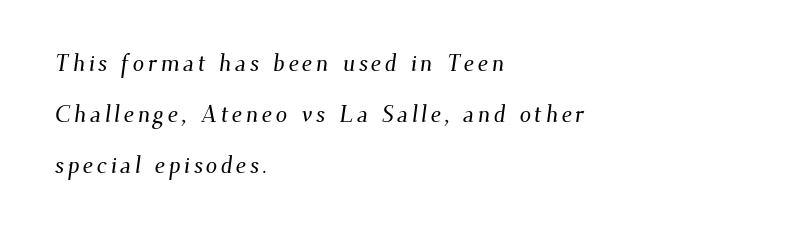
Loosely led — the rows are spread out. Leftover space on each line is placed entirely after the last word. Just letters on the line, the space beneath them empty.
